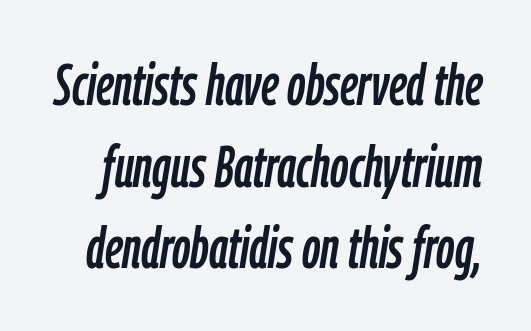
The image shows 57 px condensed type, italic (leaning right); set normal line spacing (1.43x), normal letter spacing, not underlined; low stroke contrast and a medium x-height.
